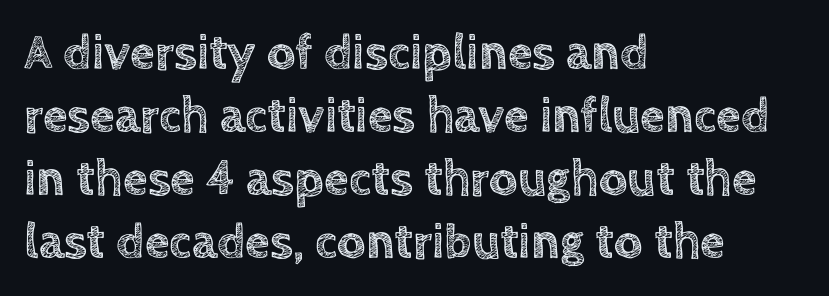
Q: Is the text italic (slanted)? A: No, it is upright.
Q: Is the text underlined? A: No.
Q: How is the paragraph aligned? A: Left-aligned.
Q: Is the spacing between letters normal or unusually wide? A: Normal.
Q: Is the spacing between lines tight, normal or loose? A: Normal.
Q: Width (condensed, normal, or wide)? A: Normal.
Q: x-height? A: Large.
Q: Monospaced? A: No.
